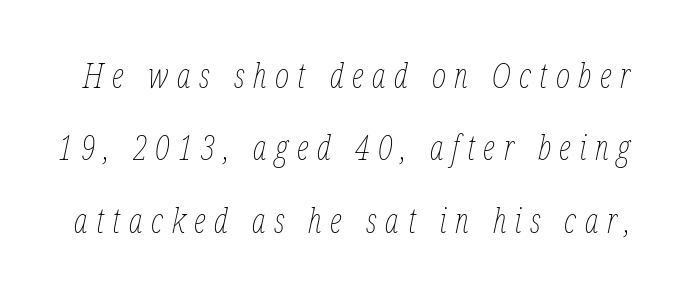
{"italic": "yes", "lean": "right", "slant_degrees": 12, "bold": "no", "weight": "thin", "width": "condensed", "stroke_contrast": "low", "x_height": "medium", "monospaced": "no", "underline": "no", "line_spacing": "loose", "line_spacing_ratio": 2.13, "letter_spacing": "wide", "letter_spacing_em": 0.25, "glyph_px": 34}
